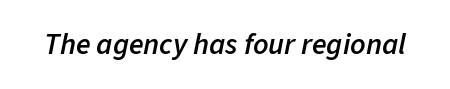
The typesetting leans somewhat heavy: a semibold. Underline: absent. A typesetter would call this proportional, since set widths differ per character. Students, note that the glyphs here touch the page at normal intervals. Would a proofreader flag this as italicized? Yes.
